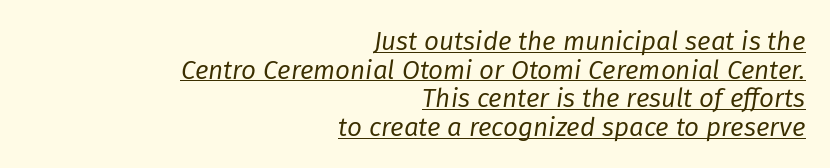
The space between consecutive lines is stingy. Tracking here is standard; glyphs follow each other at the usual distance. Every word sits above its own underline. The passage shown is not bold in any degree. Each line ends at the same right margin while the left side varies.
